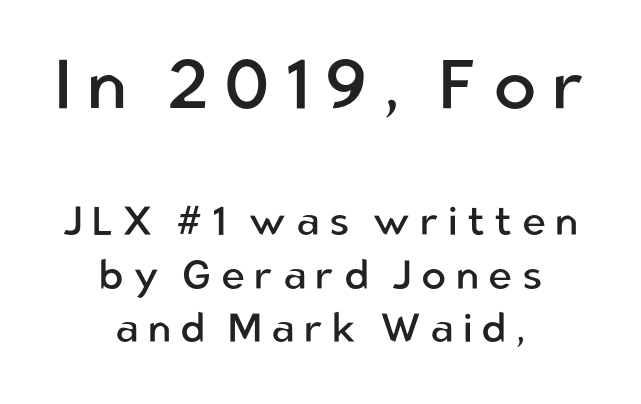
{"serif": "no", "italic": "no", "bold": "no", "weight": "regular", "width": "normal", "stroke_contrast": "low", "x_height": "medium", "monospaced": "no", "underline": "no", "align": "center", "line_spacing": "normal", "line_spacing_ratio": 1.31, "letter_spacing": "wide", "letter_spacing_em": 0.22, "larger_block": "first", "size_ratio": 1.73, "glyph_px": 71}
